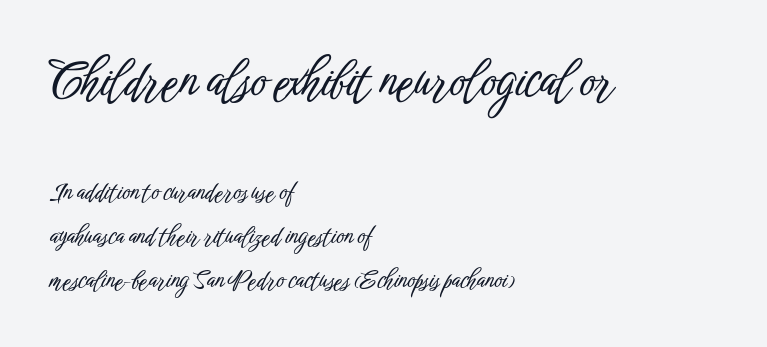
Q: Is the text italic (slanted)? A: Yes.
Q: Is the typeface a serif or a sans-serif typeface? A: Sans-serif.
Q: Is the text underlined? A: No.
Q: How is the paragraph aligned? A: Left-aligned.
Q: Is the spacing between letters normal or unusually wide? A: Normal.
Q: Which block of text is set in a larger size, the first (top) or the second (bottom)? A: The first (top) one.
Q: Width (condensed, normal, or wide)? A: Condensed.
Q: Stroke contrast? A: Low.
Q: x-height? A: Medium.
Q: Monospaced? A: No.
